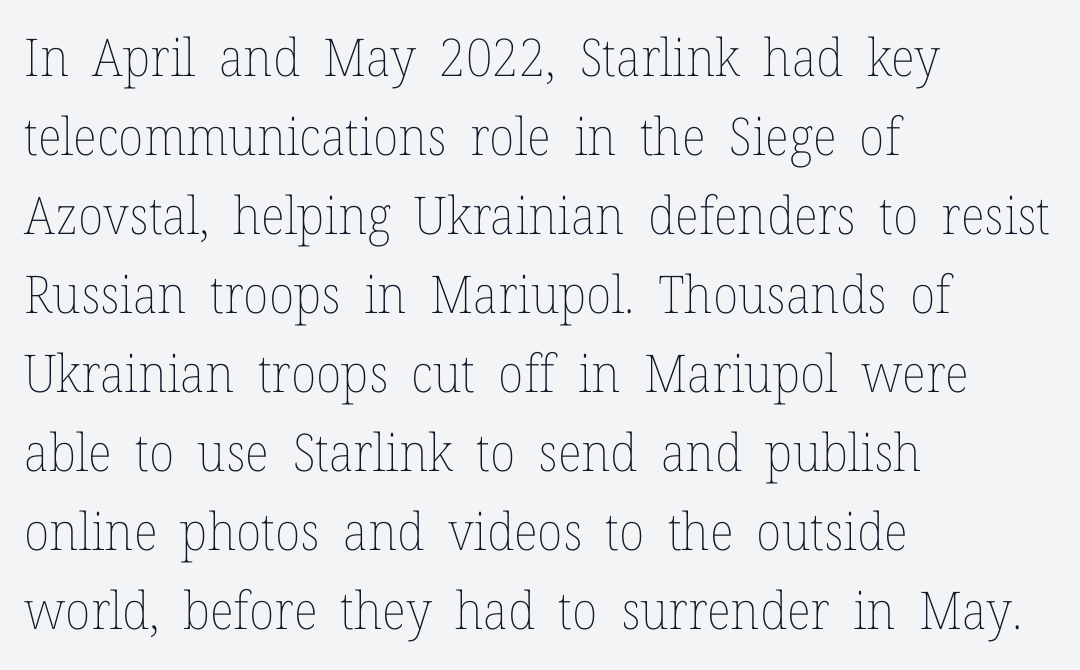
A typesetter would mark this as roman, not italic. The passage shown is not underscored anywhere. Horizontal alignment here is leftward, the default for most running prose. Stroke thickness stays within the range of a standard reading face or lighter.
